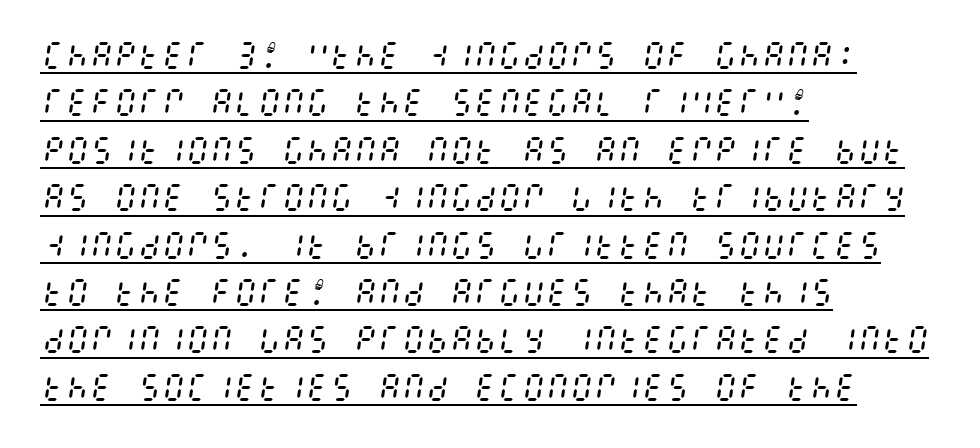
The image shows 30 px regular-weight, condensed type, italic (leaning right); set left-aligned, normal line spacing (1.58x), normal letter spacing, underlined; medium stroke contrast and a large x-height.
